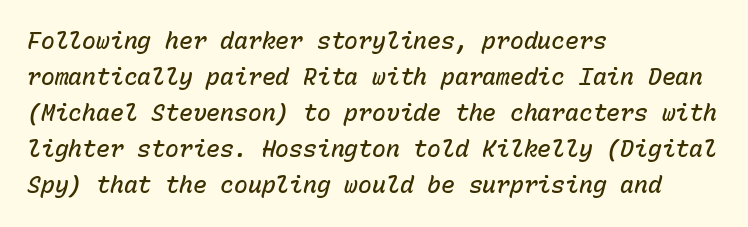
{"italic": "yes", "lean": "right", "slant_degrees": 15, "bold": "semi", "underline": "no", "align": "left", "line_spacing": "normal", "line_spacing_ratio": 1.57, "letter_spacing": "normal", "letter_spacing_em": 0.0, "glyph_px": 23}
